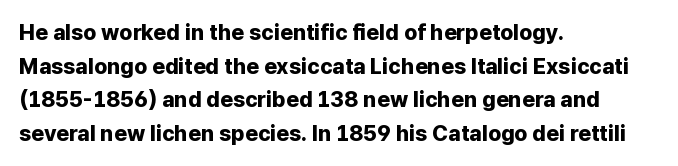
{"italic": "no", "bold": "yes", "underline": "no", "align": "left", "line_spacing": "normal", "line_spacing_ratio": 1.53, "letter_spacing": "normal", "letter_spacing_em": 0.0, "glyph_px": 22}
